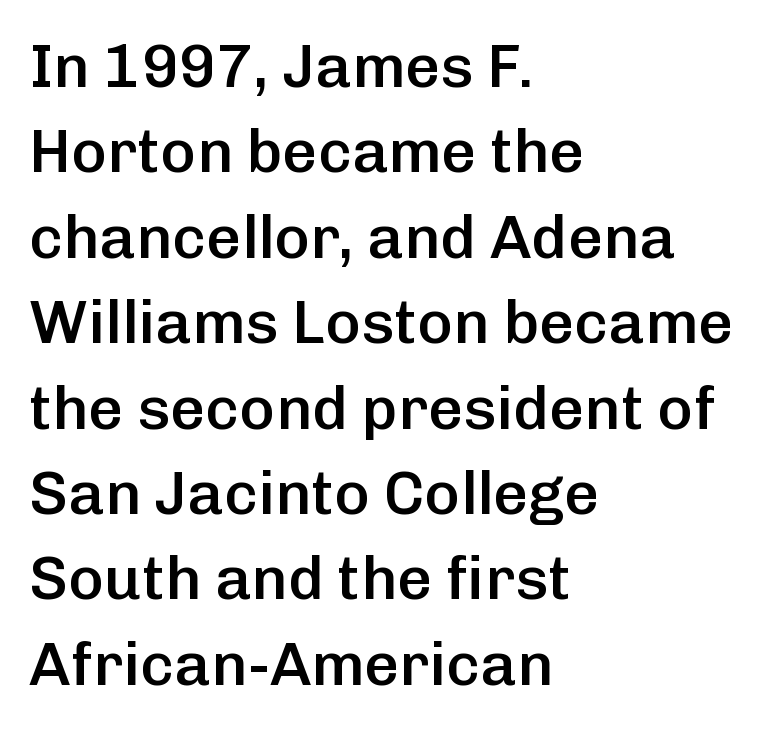
Stroke terminals: plain, sans-serif. Layout note: lines flush left. Each letter keeps its own natural width here, so spacing adapts to shape. Nobody drew a line under any word here. Vertical spacing — default.
